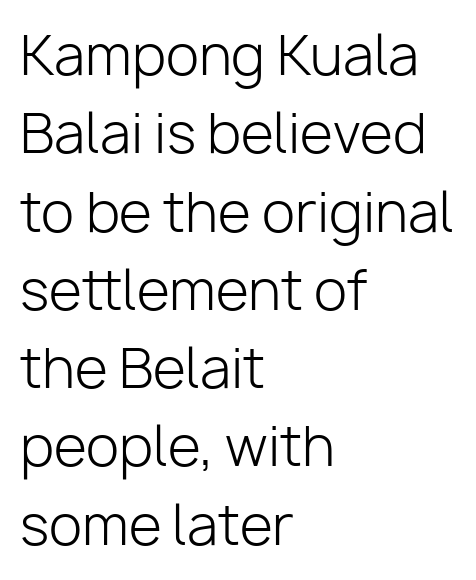
{"serif": "no", "italic": "no", "bold": "no", "weight": "light", "width": "normal", "stroke_contrast": "low", "x_height": "medium", "monospaced": "no", "underline": "no", "align": "left", "line_spacing": "normal", "line_spacing_ratio": 1.45, "letter_spacing": "normal", "letter_spacing_em": 0.0, "glyph_px": 54}
